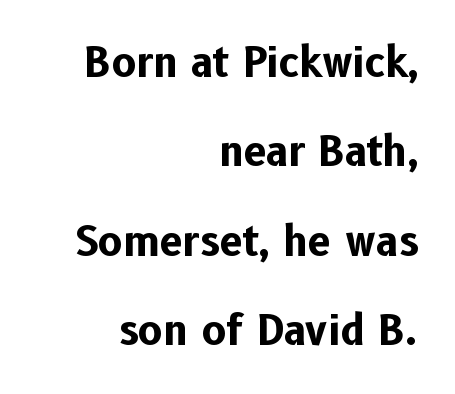
Grotesque or geometric, the face here clearly has no serifs. A typesetter would mark this as roman, not italic. Line ends are locked; line starts wander. Reading down the column, the eye jumps a long way to each next line. Here the designer chose a conventional face with non-uniform glyph widths.
